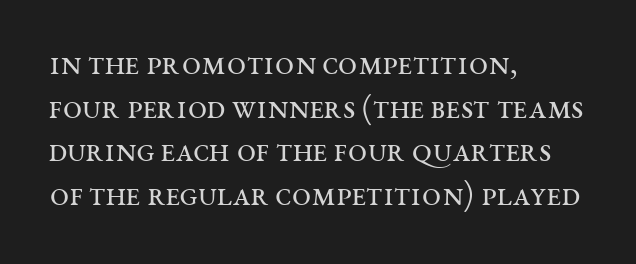
The typography opts for an upright posture over an oblique one. Stroke terminals: seriffed. Proportional: the letters do not fall into vertical columns. If you measured baseline to baseline, you'd find a middling distance.
